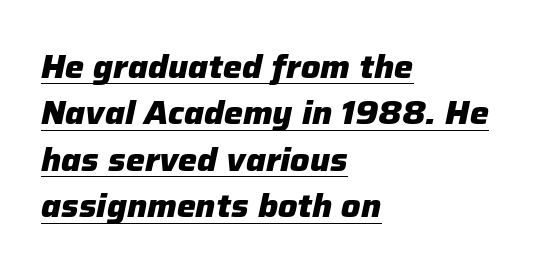
The image shows 32 px heavy type, italic (leaning right); set left-aligned, normal line spacing (1.45x), normal letter spacing, underlined; low stroke contrast and a medium x-height.
